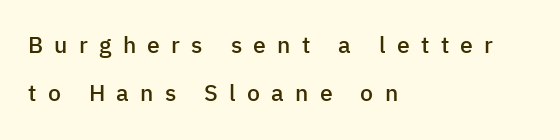
How are the letters spaced? Widely, with obvious added tracking. Students, this is semibold: more ink than regular, less than bold. Nope, not italic — everything's standing straight. All the whitespace from short lines collects on the right.
